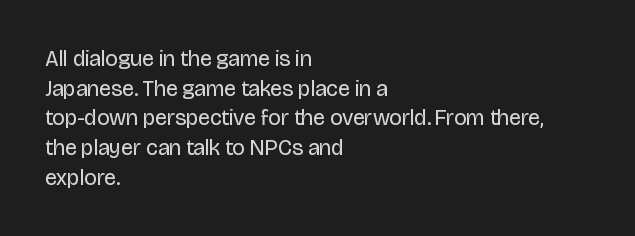
{"italic": "no", "bold": "no", "underline": "no", "align": "left", "line_spacing": "normal", "line_spacing_ratio": 1.35, "letter_spacing": "normal", "letter_spacing_em": 0.0, "glyph_px": 22}
